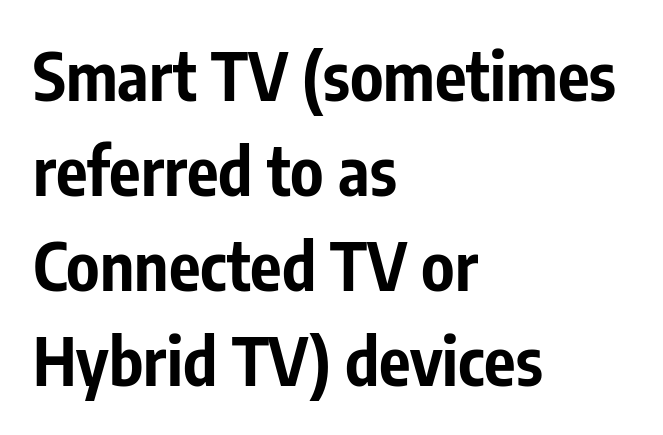
{"serif": "no", "italic": "no", "bold": "yes", "weight": "bold", "width": "condensed", "stroke_contrast": "low", "x_height": "medium", "monospaced": "no", "underline": "no", "align": "left", "line_spacing": "normal", "line_spacing_ratio": 1.44, "letter_spacing": "normal", "letter_spacing_em": 0.0, "glyph_px": 66}
